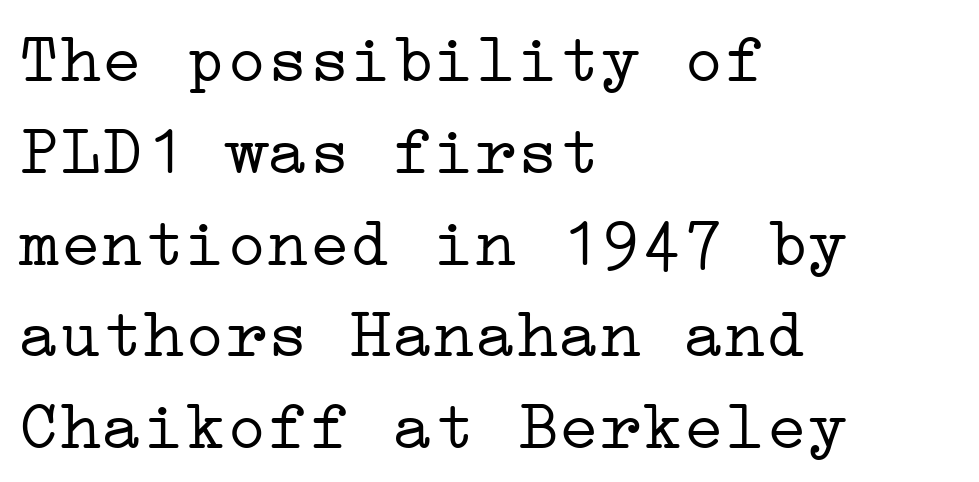
{"serif": "yes", "italic": "no", "bold": "no", "weight": "light", "width": "wide", "stroke_contrast": "low", "x_height": "medium", "underline": "no", "align": "left", "line_spacing": "normal", "line_spacing_ratio": 1.33, "letter_spacing": "normal", "letter_spacing_em": 0.0, "glyph_px": 69}
